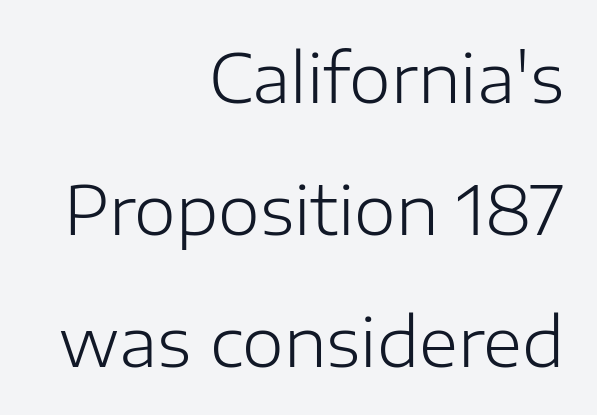
Q: Is the text bold? A: No.
Q: Is the text italic (slanted)? A: No, it is upright.
Q: Is the typeface a serif or a sans-serif typeface? A: Sans-serif.
Q: Is the text underlined? A: No.
Q: How is the paragraph aligned? A: Right-aligned.
Q: Is the spacing between letters normal or unusually wide? A: Normal.
Q: Is the spacing between lines tight, normal or loose? A: Loose.
Q: Width (condensed, normal, or wide)? A: Normal.
Q: Stroke contrast? A: Low.
Q: x-height? A: Medium.
Q: Monospaced? A: No.
